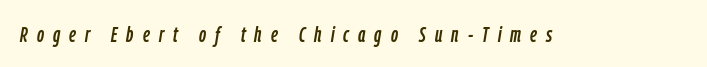
{"italic": "yes", "lean": "right", "slant_degrees": 9, "underline": "no", "letter_spacing": "wide", "letter_spacing_em": 0.41, "glyph_px": 22}
